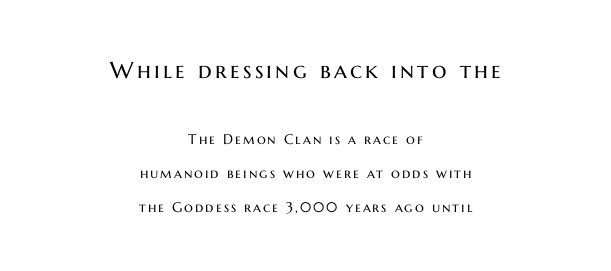
The image shows 23 px text type, upright; set centered, loose line spacing (2.44x), not underlined; the first (top) block is 1.64x larger.
